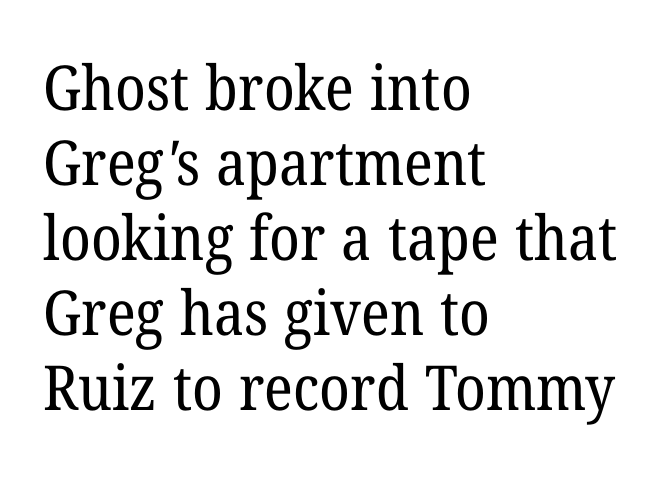
I'd call this a serif setting — the letters wear small feet. Students, note that the glyphs here touch the page at normal intervals. The passage shown is not bold in any degree. Decoration check: the copy has no underline.
